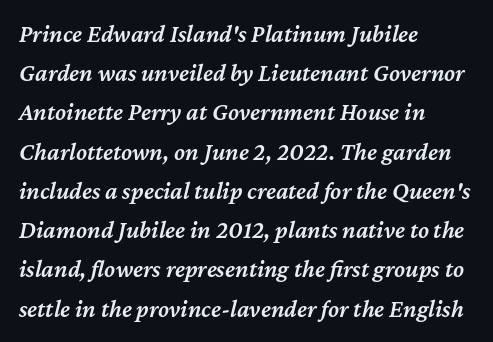
Q: Is the text bold? A: Semi-bold.
Q: Is the text italic (slanted)? A: Yes, it leans right by about 12 degrees.
Q: Is the text underlined? A: No.
Q: How is the paragraph aligned? A: Left-aligned.
Q: Is the spacing between letters normal or unusually wide? A: Normal.
Q: Is the spacing between lines tight, normal or loose? A: Normal.
